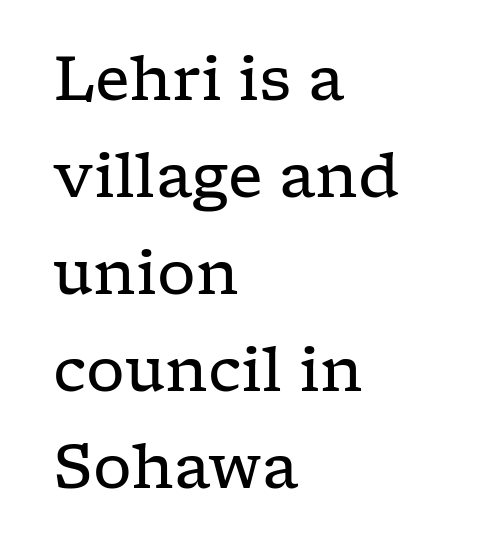
{"serif": "yes", "italic": "no", "bold": "no", "weight": "regular", "width": "wide", "stroke_contrast": "low", "x_height": "medium", "monospaced": "no", "underline": "no", "align": "left", "line_spacing": "normal", "line_spacing_ratio": 1.59, "letter_spacing": "normal", "letter_spacing_em": 0.0, "glyph_px": 61}
